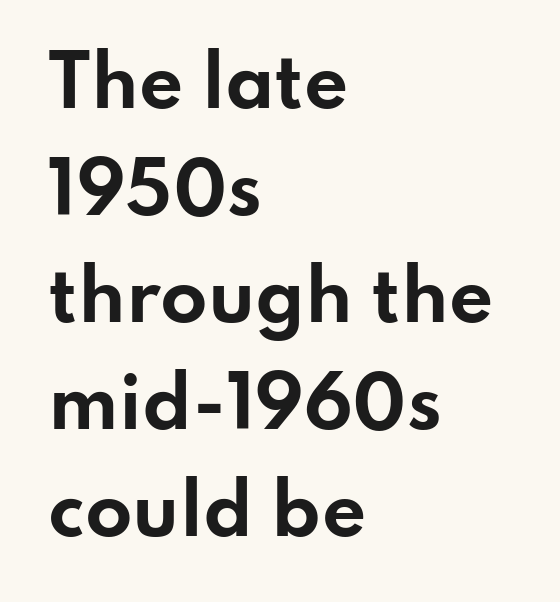
{"serif": "no", "italic": "no", "bold": "yes", "weight": "bold", "width": "wide", "stroke_contrast": "low", "x_height": "small", "monospaced": "no", "underline": "no", "align": "left", "line_spacing": "normal", "line_spacing_ratio": 1.55, "letter_spacing": "normal", "letter_spacing_em": 0.0, "glyph_px": 69}
